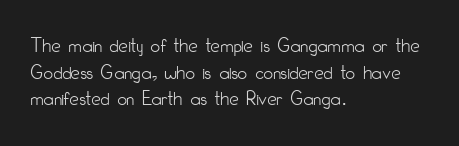
Q: Is the text bold? A: No.
Q: Is the text italic (slanted)? A: No, it is upright.
Q: Is the text underlined? A: No.
Q: How is the paragraph aligned? A: Left-aligned.
Q: Is the spacing between letters normal or unusually wide? A: Normal.
Q: Is the spacing between lines tight, normal or loose? A: Normal.
